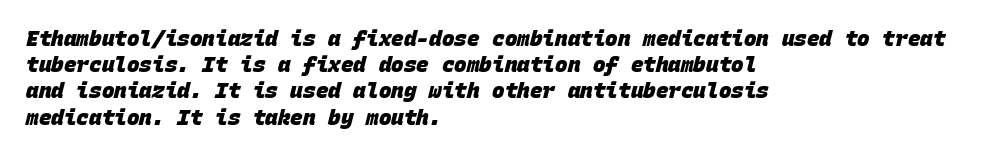
Q: Is the text bold? A: Yes.
Q: Is the text underlined? A: No.
Q: How is the paragraph aligned? A: Left-aligned.
Q: Is the spacing between letters normal or unusually wide? A: Normal.
Q: Is the spacing between lines tight, normal or loose? A: Normal.
